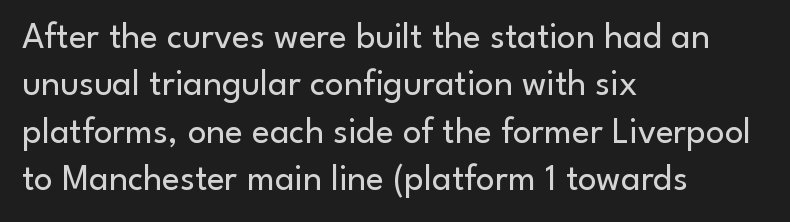
Font category for this specimen: sans-serif. The weight would be labelled regular, book, light, or lighter still. A typesetter would call this leading conventional body-copy spacing. Spacing verdict: proportional, widths tailored to each character. Caption: standard tracking, unaltered.
